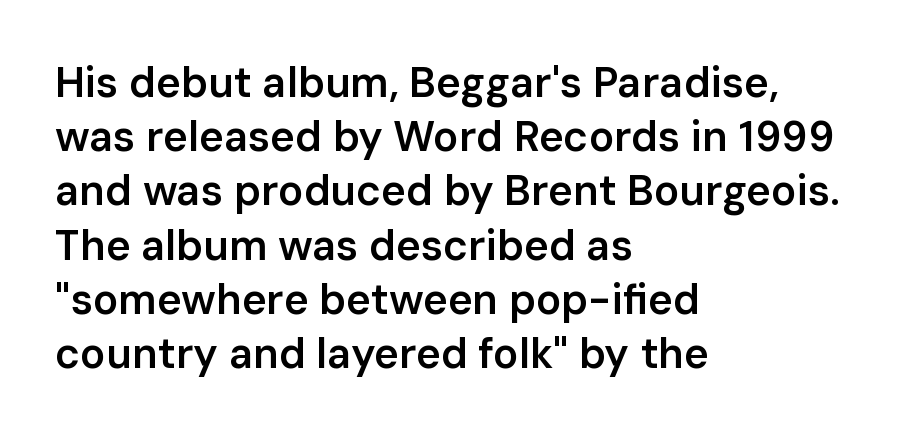
The image shows 42 px semibold sans-serif type, upright; set left-aligned, normal line spacing (1.29x), normal letter spacing, not underlined; low stroke contrast and a medium x-height.
